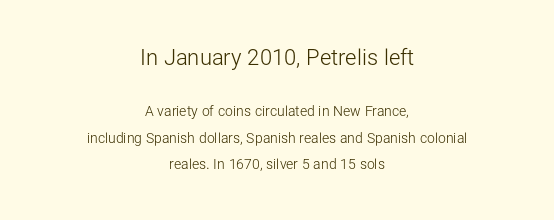
{"italic": "no", "bold": "no", "underline": "no", "align": "center", "line_spacing_ratio": 1.89, "letter_spacing": "normal", "letter_spacing_em": 0.0, "larger_block": "first", "size_ratio": 1.57, "glyph_px": 22}
